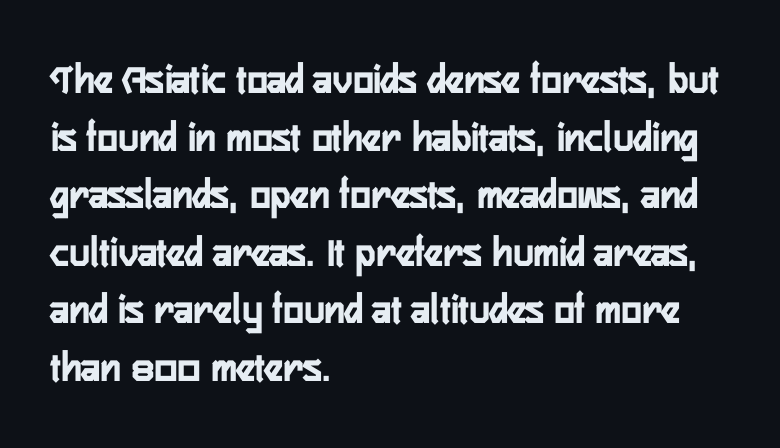
The strip under each line holds only bare page. Whoever set this chose a conventional vertical rhythm. The specimen reads as upright at a glance. The rendering uses natural spacing where letterforms have individual widths.
